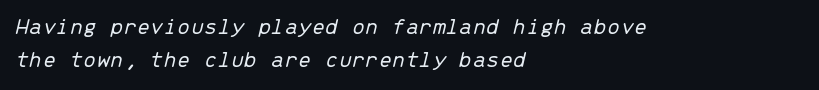
The image shows 24 px text type, italic (leaning right); set left-aligned, normal line spacing (1.36x), normal letter spacing, not underlined.
